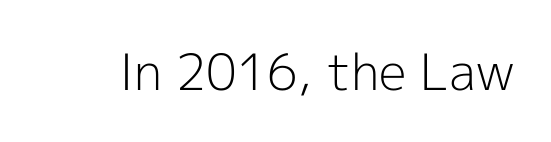
{"serif": "no", "italic": "no", "bold": "no", "weight": "light", "width": "normal", "x_height": "medium", "monospaced": "no", "underline": "no", "letter_spacing": "normal", "letter_spacing_em": 0.0, "glyph_px": 50}
